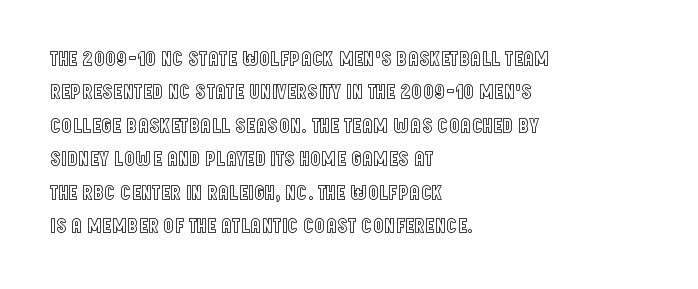
Nobody drew a line under any word here. A student would call this left alignment; a typographer would say flush left, rag right. Rendered with straight, roman letterforms. In terms of leading, this rendering sits right in the middle. Characters follow at the spacing the type designer built in.
